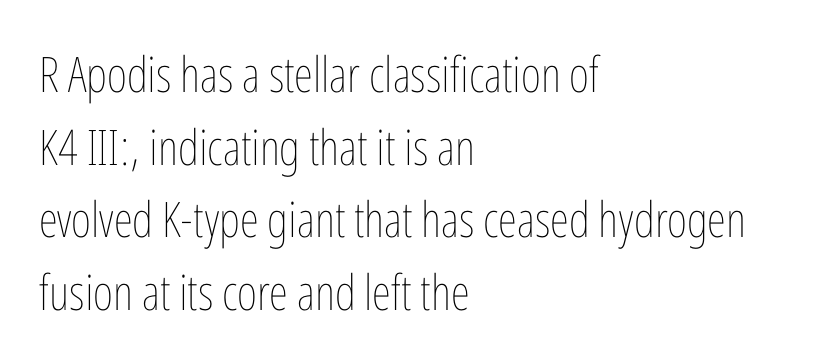
{"italic": "no", "bold": "no", "weight": "thin", "width": "condensed", "stroke_contrast": "low", "x_height": "medium", "monospaced": "no", "underline": "no", "align": "left", "line_spacing": "normal", "line_spacing_ratio": 1.48, "letter_spacing": "normal", "letter_spacing_em": 0.0, "glyph_px": 49}
